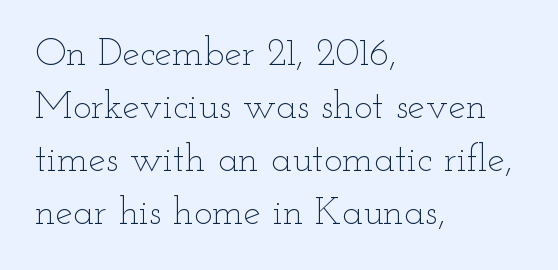
Character widths vary here, with narrow letters taking less room than wide ones. The space beneath each line is pristine and unruled. Honestly, the letter spacing is just normal — you wouldn't notice it. Is the block centered? No — it sits flush against the left margin. Unlike italic type, these characters show no tilt at all. The lines sit at an ordinary, default distance from one another.
